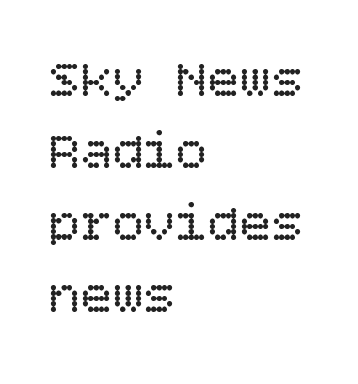
{"italic": "no", "bold": "no", "weight": "regular", "width": "normal", "stroke_contrast": "low", "x_height": "large", "underline": "no", "align": "left", "line_spacing": "normal", "line_spacing_ratio": 1.36, "letter_spacing": "normal", "letter_spacing_em": 0.0, "glyph_px": 53}
